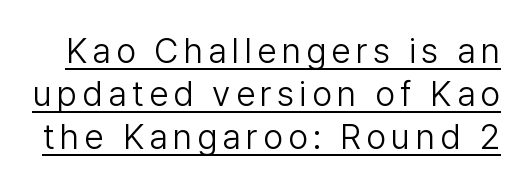
Q: Is the text bold? A: No.
Q: Is the text italic (slanted)? A: No, it is upright.
Q: Is the typeface a serif or a sans-serif typeface? A: Sans-serif.
Q: Is the text underlined? A: Yes.
Q: Width (condensed, normal, or wide)? A: Normal.
Q: Stroke contrast? A: Low.
Q: x-height? A: Medium.
Q: Monospaced? A: No.
